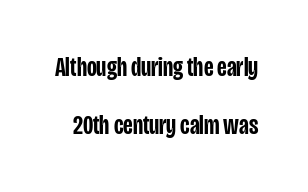
{"italic": "no", "bold": "semi", "underline": "no", "line_spacing": "loose", "line_spacing_ratio": 2.13, "letter_spacing": "normal", "letter_spacing_em": 0.0, "glyph_px": 27}
